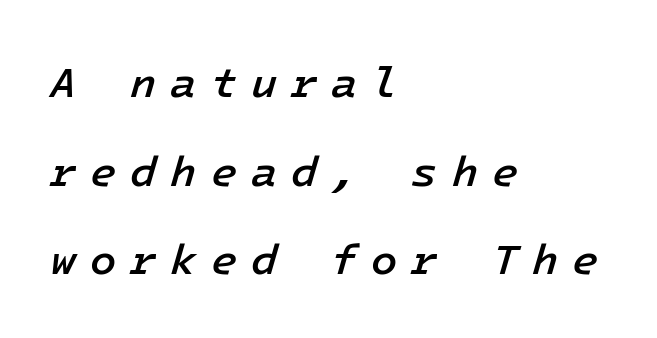
This block would shrink considerably if given ordinary leading; it's expanded now. Check the space under the baseline: it is left empty. What stands out about the letter spacing? Its width — letters are far apart. You can tell it's italic because the verticals aren't actually vertical.
